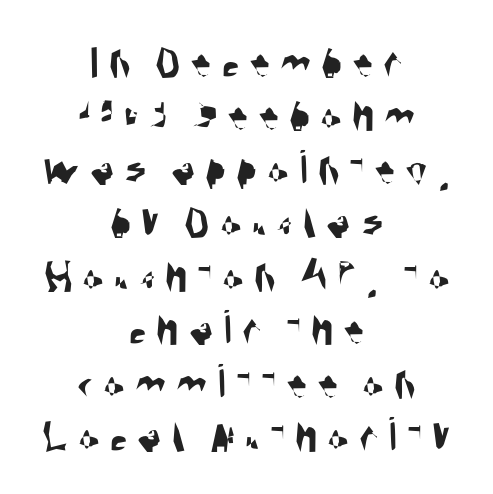
The passage is arranged like a title page — every line centered. Serif or sans? Sans — the stroke terminals are bare. The specimen omits any rule beneath the text block's lines. The letters advance in unequal steps, a hallmark of proportional type. Vertically, the passage feels compressed, each row crowding the next.
